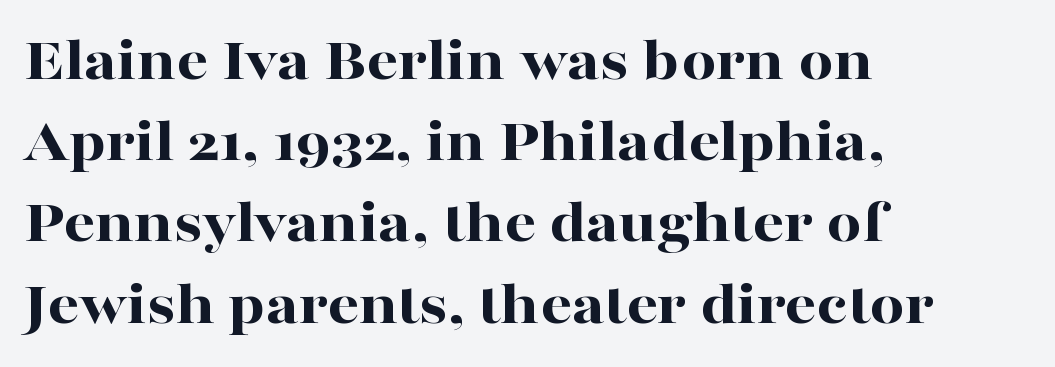
The image shows 62 px bold, wide serif type, upright; set left-aligned, normal line spacing (1.31x), normal letter spacing, not underlined; high stroke contrast and a medium x-height.
